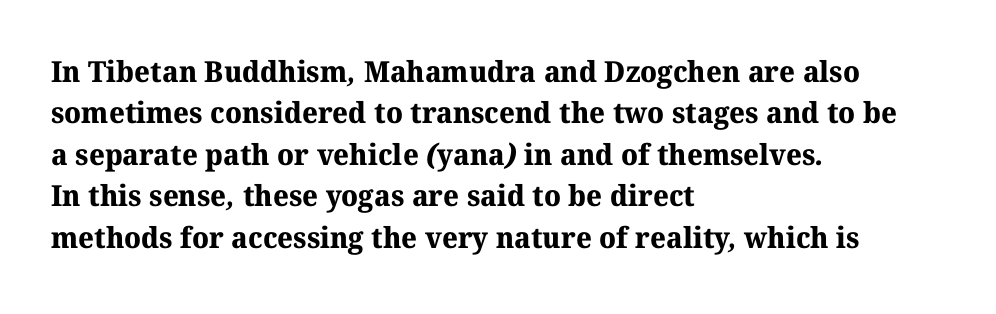
The letters carry serifs — small finishing strokes at the ends of their stems. The tracking reads as untouched default to a designer's eye. Whoever set this chose a conventional vertical rhythm. Is this a fixed-width face? No — the glyphs have proportional, varying widths. Lines of text with bare space underneath.
